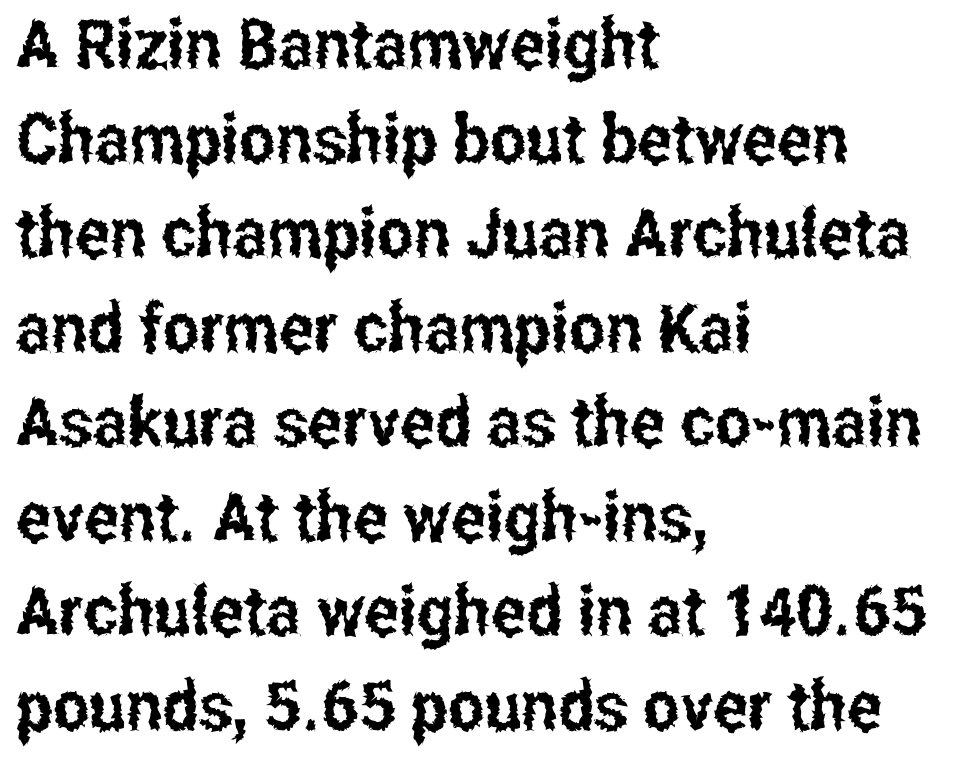
The specimen omits any rule beneath the text block's lines. You can tell it's not italic because the verticals are truly vertical. Horizontal alignment here is leftward, the default for most running prose. Think of a printed novel: that variable character pitch is what you see here. Nothing unusual about the tracking: characters are spaced as the font intends.
